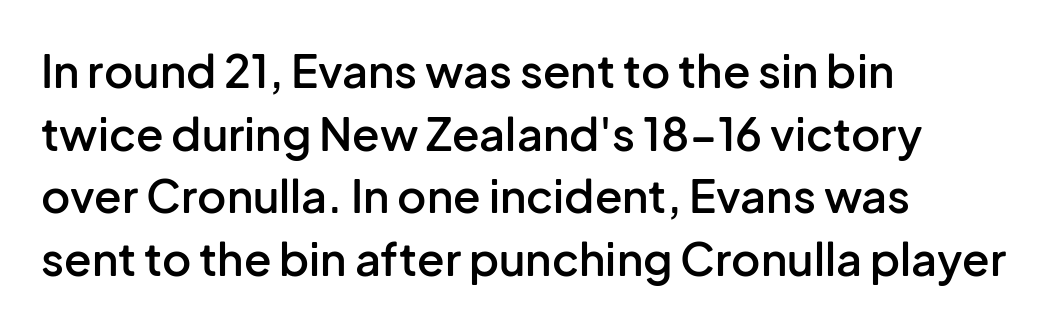
The image shows 45 px semibold sans-serif type, upright; set left-aligned, normal line spacing (1.39x), normal letter spacing, not underlined; low stroke contrast and a medium x-height.
